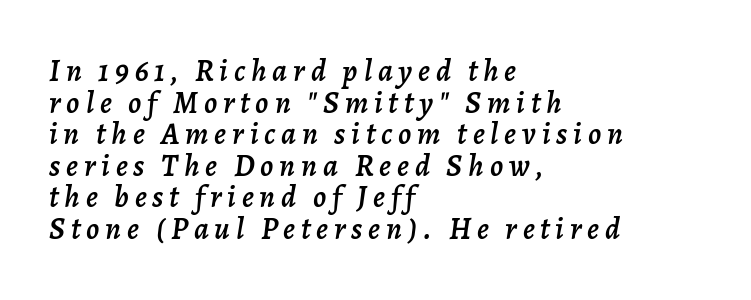
Q: Is the text italic (slanted)? A: Yes, it leans right by about 7 degrees.
Q: Is the text underlined? A: No.
Q: How is the paragraph aligned? A: Left-aligned.
Q: Is the spacing between lines tight, normal or loose? A: Tight.
Q: Width (condensed, normal, or wide)? A: Normal.
Q: Stroke contrast? A: Low.
Q: x-height? A: Medium.
Q: Monospaced? A: No.
